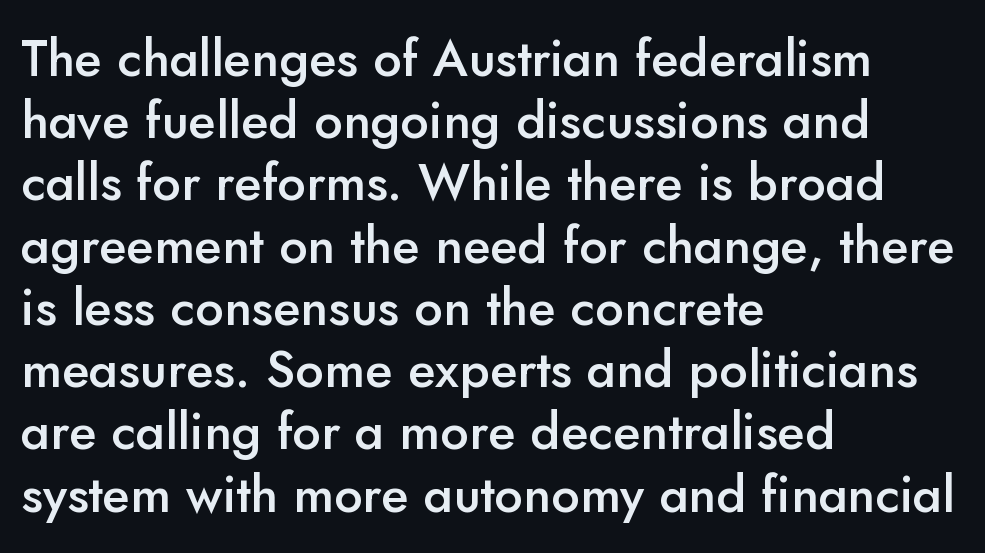
{"serif": "no", "italic": "no", "bold": "semi", "weight": "semibold", "width": "normal", "stroke_contrast": "low", "x_height": "small", "monospaced": "no", "underline": "no", "align": "left", "line_spacing_ratio": 1.22, "letter_spacing": "normal", "letter_spacing_em": 0.0, "glyph_px": 51}
